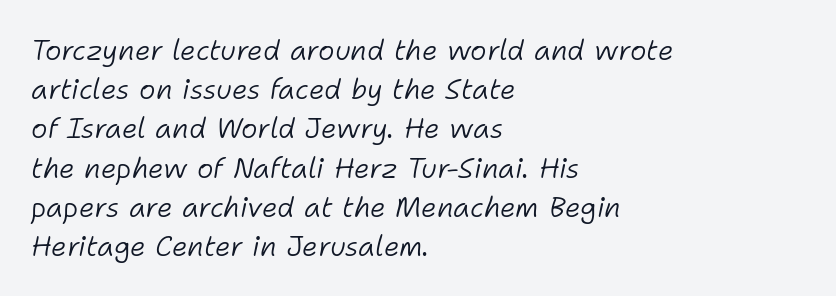
The image shows 28 px light type, italic (leaning right); set left-aligned, normal line spacing (1.4x), normal letter spacing, not underlined; low stroke contrast and a medium x-height.
